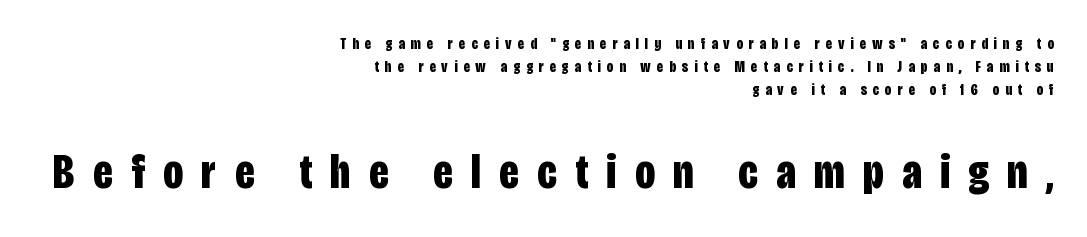
Q: Is the text bold? A: Yes.
Q: Is the text italic (slanted)? A: No, it is upright.
Q: Is the typeface a serif or a sans-serif typeface? A: Sans-serif.
Q: Is the text underlined? A: No.
Q: How is the paragraph aligned? A: Right-aligned.
Q: Is the spacing between letters normal or unusually wide? A: Unusually wide.
Q: Is the spacing between lines tight, normal or loose? A: Normal.
Q: Which block of text is set in a larger size, the first (top) or the second (bottom)? A: The second (bottom) one.
Q: Width (condensed, normal, or wide)? A: Condensed.
Q: Stroke contrast? A: Low.
Q: x-height? A: Large.
Q: Monospaced? A: No.
